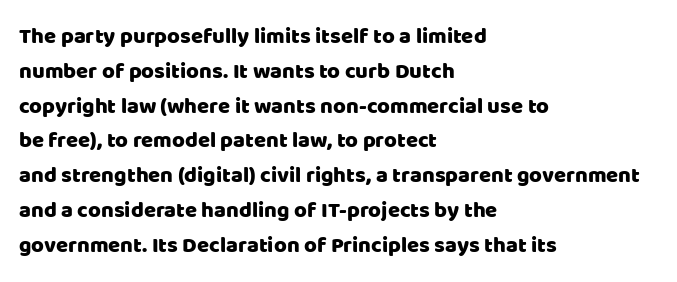
The letters stand straight up with perfectly vertical stems. The strip under each line holds only bare page. Each new line begins a customary step beneath the previous one. Inter-character spacing is left at the font's built-in metrics. The paragraph shown leans on its left margin.
